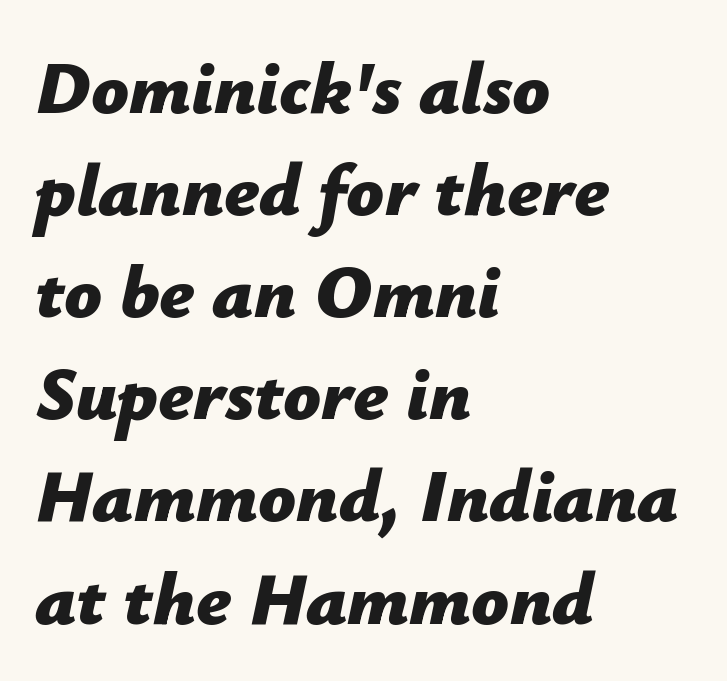
{"italic": "yes", "lean": "right", "slant_degrees": 12, "bold": "yes", "weight": "bold", "width": "normal", "stroke_contrast": "low", "x_height": "medium", "monospaced": "no", "underline": "no", "align": "left", "line_spacing": "normal", "line_spacing_ratio": 1.38, "letter_spacing": "normal", "letter_spacing_em": 0.0, "glyph_px": 74}
